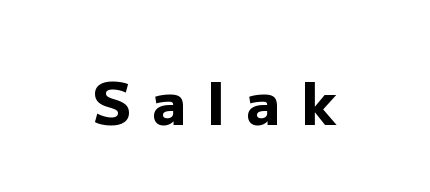
Q: Is the text bold? A: Yes.
Q: Is the text italic (slanted)? A: No, it is upright.
Q: Is the typeface a serif or a sans-serif typeface? A: Sans-serif.
Q: Is the text underlined? A: No.
Q: How is the paragraph aligned? A: Centered.
Q: Is the spacing between letters normal or unusually wide? A: Unusually wide.
Q: Width (condensed, normal, or wide)? A: Normal.
Q: Stroke contrast? A: Low.
Q: x-height? A: Medium.
Q: Monospaced? A: No.
